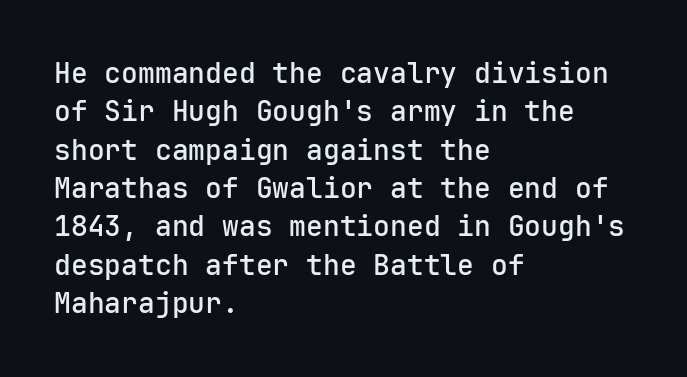
Q: Is the text bold? A: Semi-bold.
Q: Is the text italic (slanted)? A: No, it is upright.
Q: Is the typeface a serif or a sans-serif typeface? A: Sans-serif.
Q: Is the text underlined? A: No.
Q: How is the paragraph aligned? A: Left-aligned.
Q: Is the spacing between letters normal or unusually wide? A: Normal.
Q: Is the spacing between lines tight, normal or loose? A: Normal.
Q: Width (condensed, normal, or wide)? A: Normal.
Q: Stroke contrast? A: Low.
Q: x-height? A: Medium.
Q: Monospaced? A: Yes.
